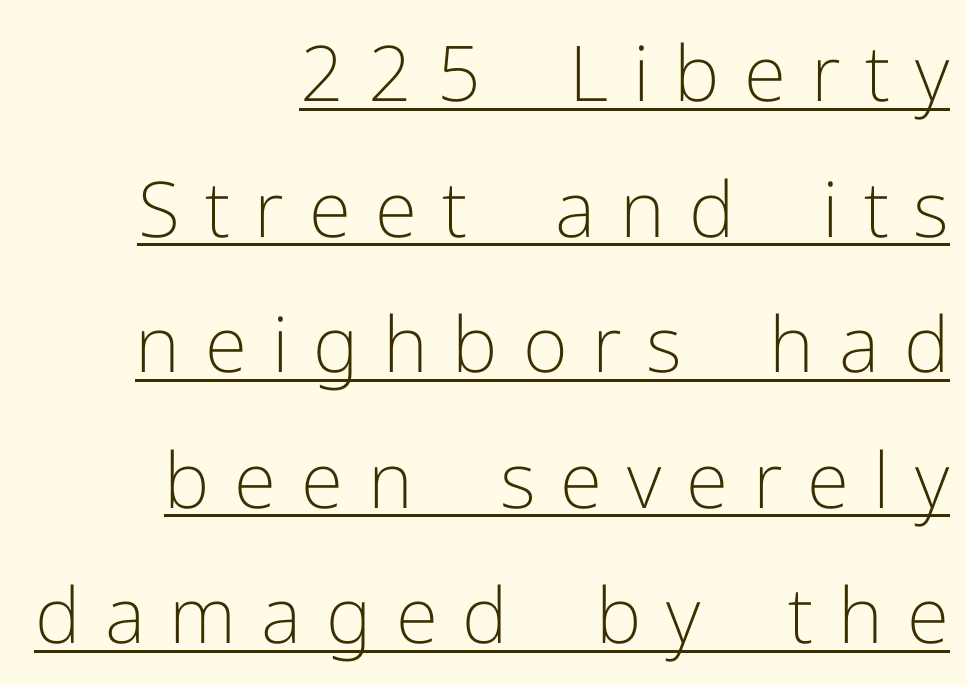
The image shows 77 px light sans-serif type, upright; set right-aligned, line spacing 1.76x, unusually wide letter spacing (+0.32 em), underlined; low stroke contrast and a medium x-height.
